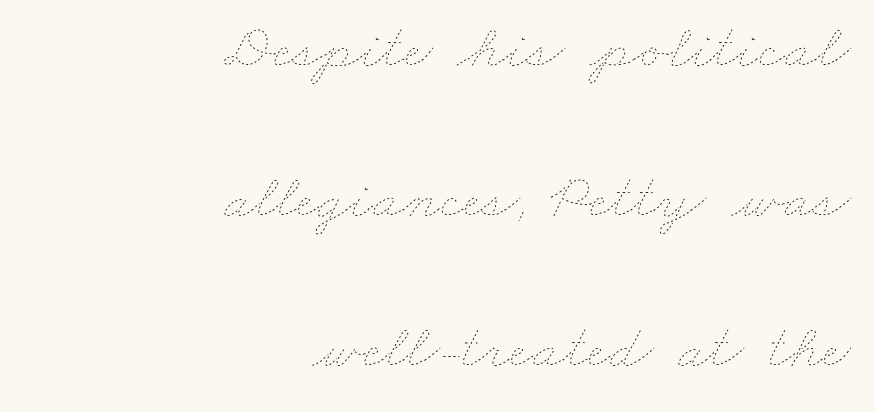
Q: Is the text bold? A: No.
Q: Is the text underlined? A: No.
Q: How is the paragraph aligned? A: Right-aligned.
Q: Is the spacing between letters normal or unusually wide? A: Normal.
Q: Is the spacing between lines tight, normal or loose? A: Loose.
Q: Width (condensed, normal, or wide)? A: Wide.
Q: Stroke contrast? A: Low.
Q: x-height? A: Small.
Q: Monospaced? A: No.
